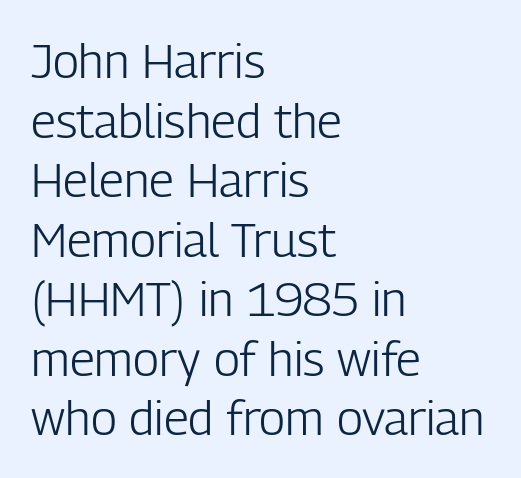
The image shows 48 px light, condensed sans-serif type, upright; set left-aligned, line spacing 1.24x, normal letter spacing, not underlined; low stroke contrast and a medium x-height.
